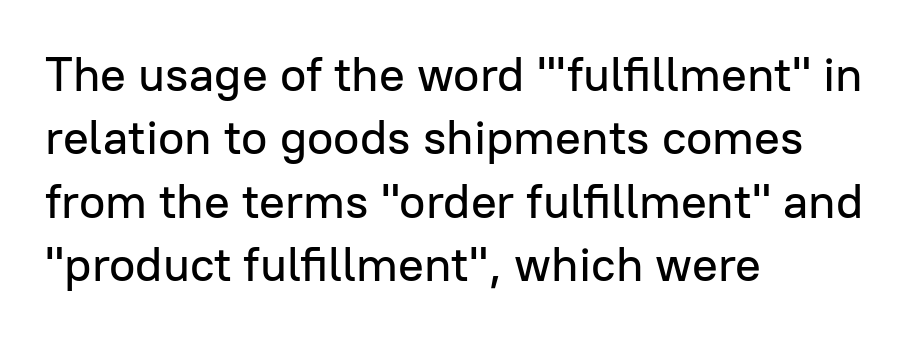
{"serif": "no", "italic": "no", "width": "normal", "stroke_contrast": "low", "x_height": "medium", "monospaced": "no", "underline": "no", "align": "left", "line_spacing": "normal", "line_spacing_ratio": 1.32, "letter_spacing": "normal", "letter_spacing_em": 0.0, "glyph_px": 48}
